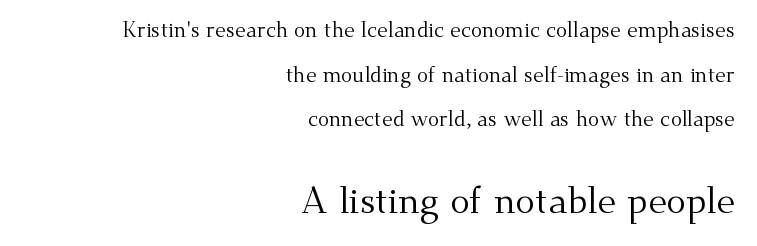
Q: Is the text bold? A: No.
Q: Is the text italic (slanted)? A: No, it is upright.
Q: Is the typeface a serif or a sans-serif typeface? A: Serif.
Q: Is the text underlined? A: No.
Q: How is the paragraph aligned? A: Right-aligned.
Q: Is the spacing between letters normal or unusually wide? A: Normal.
Q: Is the spacing between lines tight, normal or loose? A: Loose.
Q: Which block of text is set in a larger size, the first (top) or the second (bottom)? A: The second (bottom) one.
Q: Width (condensed, normal, or wide)? A: Normal.
Q: Stroke contrast? A: Medium.
Q: x-height? A: Small.
Q: Monospaced? A: No.
